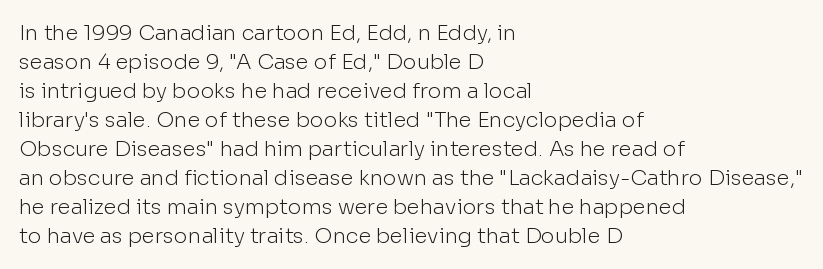
Letters rest on an invisible, unmarked baseline. Heaviness? Minimal to ordinary, like unemphasized prose. The rendering anchors every line to the left-hand side. The line-height multiplier appears to be the usual default.
